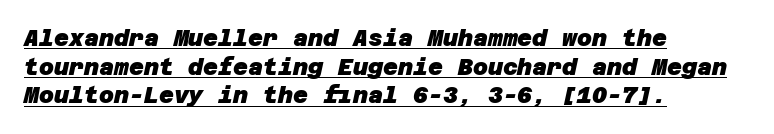
The image shows 23 px bold type; set left-aligned, normal line spacing (1.25x), normal letter spacing, underlined.
